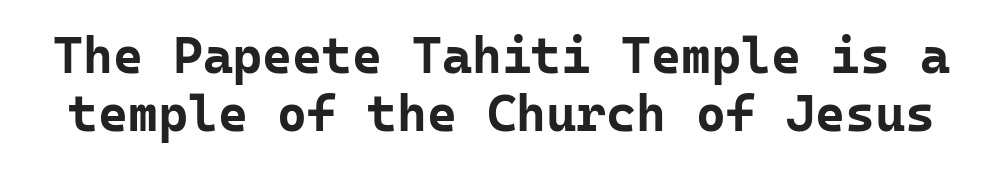
You could count columns in this text — the font is strictly monospaced. Classification — sans serif. Vertical strokes here are truly vertical. The passage shown has conventional tracking throughout. Cramped leading. No word sits above an underline.
